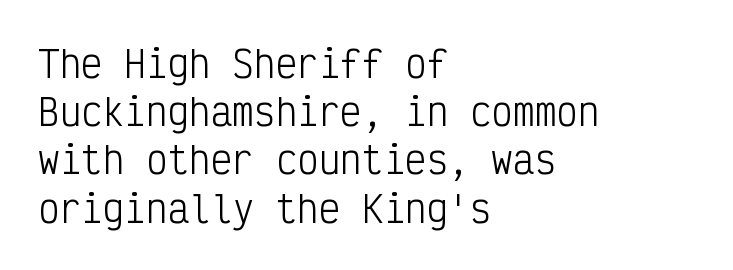
Q: Is the text bold? A: No.
Q: Is the text italic (slanted)? A: No, it is upright.
Q: Is the typeface a serif or a sans-serif typeface? A: Sans-serif.
Q: Is the text underlined? A: No.
Q: How is the paragraph aligned? A: Left-aligned.
Q: Is the spacing between letters normal or unusually wide? A: Normal.
Q: Is the spacing between lines tight, normal or loose? A: Normal.
Q: Width (condensed, normal, or wide)? A: Condensed.
Q: Stroke contrast? A: Low.
Q: x-height? A: Medium.
Q: Monospaced? A: Yes.
